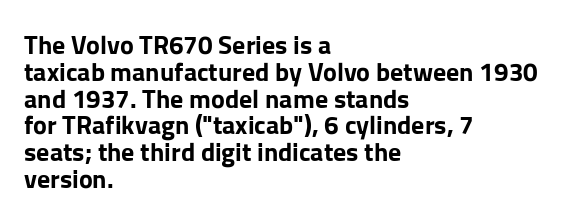
The image shows 26 px bold type, upright; set left-aligned, tight line spacing (1.03x), normal letter spacing, not underlined.
